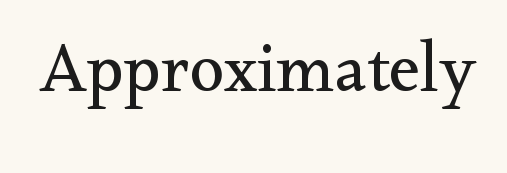
{"serif": "yes", "italic": "no", "bold": "no", "weight": "regular", "width": "normal", "stroke_contrast": "medium", "x_height": "small", "monospaced": "no", "underline": "no", "letter_spacing": "normal", "letter_spacing_em": 0.0, "glyph_px": 70}
